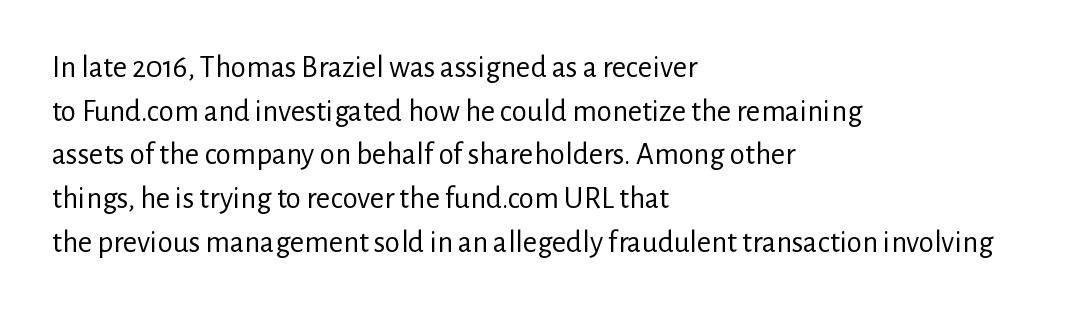
Q: Is the text bold? A: No.
Q: Is the text italic (slanted)? A: No, it is upright.
Q: Is the typeface a serif or a sans-serif typeface? A: Sans-serif.
Q: Is the text underlined? A: No.
Q: How is the paragraph aligned? A: Left-aligned.
Q: Is the spacing between letters normal or unusually wide? A: Normal.
Q: Is the spacing between lines tight, normal or loose? A: Normal.
Q: Width (condensed, normal, or wide)? A: Normal.
Q: Stroke contrast? A: Low.
Q: x-height? A: Medium.
Q: Monospaced? A: No.
